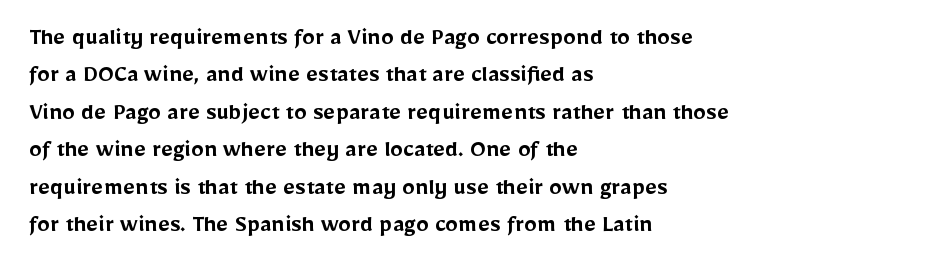
Q: Is the text bold? A: Semi-bold.
Q: Is the text italic (slanted)? A: No, it is upright.
Q: Is the text underlined? A: No.
Q: How is the paragraph aligned? A: Left-aligned.
Q: Is the spacing between letters normal or unusually wide? A: Normal.
Q: Is the spacing between lines tight, normal or loose? A: Normal.
